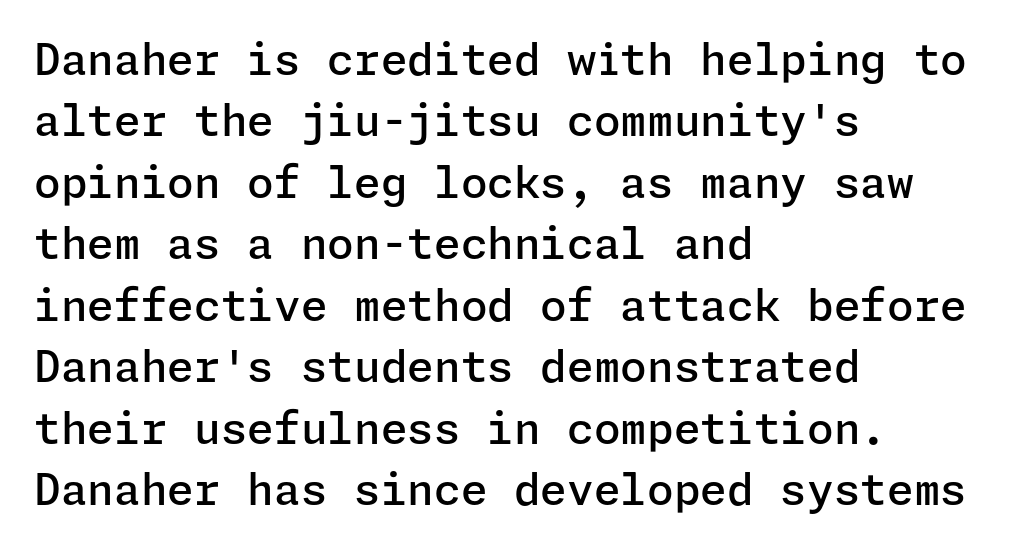
The image shows 43 px semibold sans-serif type, upright; set left-aligned, normal line spacing (1.43x), normal letter spacing, not underlined; low stroke contrast and a medium x-height.
